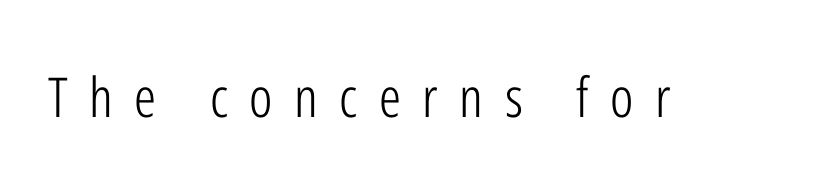
Ordinary non-slanted type is in use. Unmarked baselines from the first word to the last. Substantial extra tracking has been applied to these lines. Spacing verdict: proportional, widths tailored to each character. Vertical stems look standard width or narrower in stroke.
